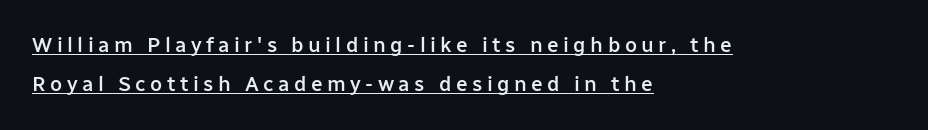
Spacing between characters has been opened up far beyond the box default. The rendering anchors every line to the left-hand side. Is the type bold? Partly — it's a semibold, heavier than regular but not fully bold. Does the lettering tilt? It doesn't — this is upright.
